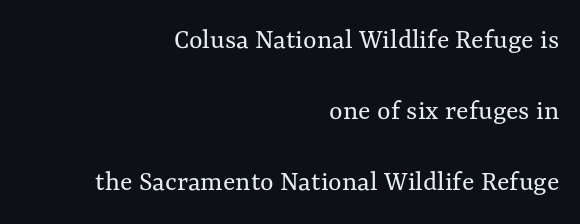
{"italic": "no", "bold": "no", "weight": "regular", "width": "normal", "stroke_contrast": "medium", "x_height": "medium", "monospaced": "no", "underline": "no", "align": "right", "line_spacing": "loose", "line_spacing_ratio": 2.44, "letter_spacing": "normal", "letter_spacing_em": 0.0, "glyph_px": 29}
